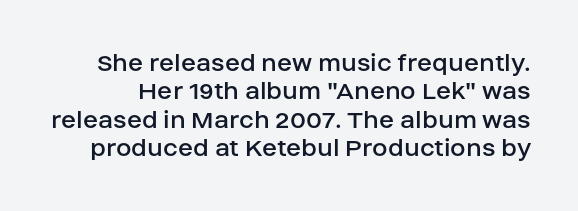
{"serif": "no", "italic": "no", "bold": "no", "weight": "regular", "width": "normal", "stroke_contrast": "low", "x_height": "large", "monospaced": "no", "underline": "no", "line_spacing": "tight", "line_spacing_ratio": 1.01, "letter_spacing": "normal", "letter_spacing_em": 0.0, "glyph_px": 28}
